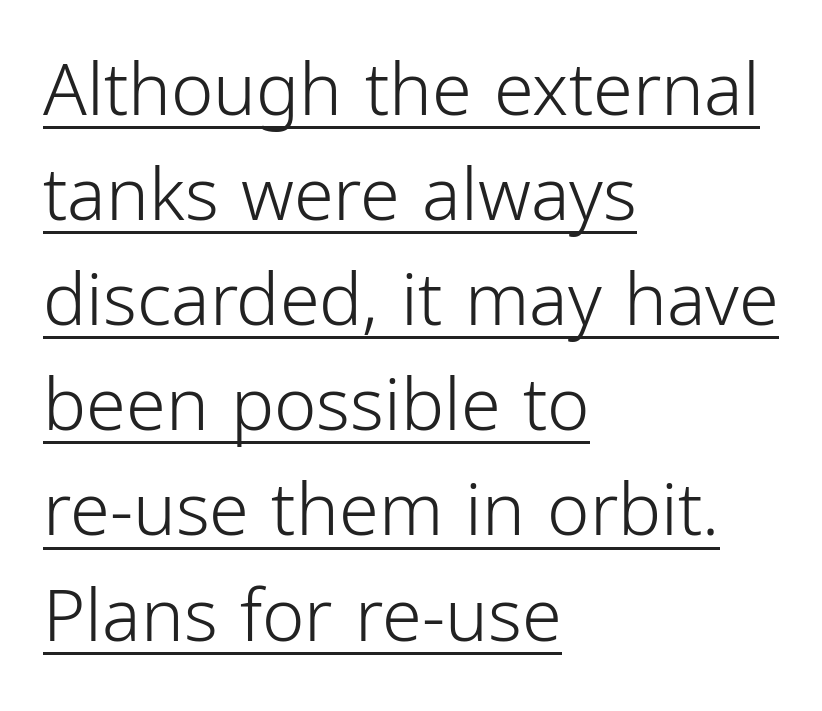
The passage shown has conventional tracking throughout. No heavy texture on the line: the type isn't bold. The string is rendered with underlining switched on. The text was rendered using a sans face with plain stroke endings. The lettering holds an erect, upright posture throughout. The rendering uses natural spacing where letterforms have individual widths.
